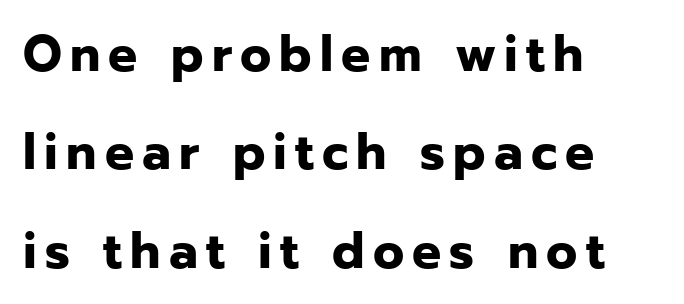
The image shows 51 px bold sans-serif type, upright; set left-aligned, loose line spacing (1.93x), not underlined; low stroke contrast and a medium x-height.
